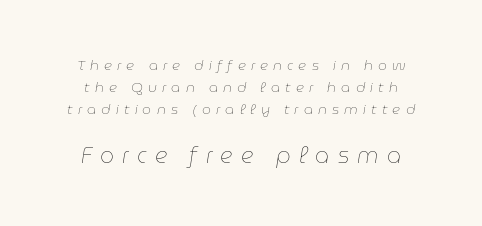
Q: Is the text bold? A: No.
Q: Is the text italic (slanted)? A: Yes, it leans right by about 9 degrees.
Q: Is the text underlined? A: No.
Q: Is the spacing between letters normal or unusually wide? A: Unusually wide.
Q: Is the spacing between lines tight, normal or loose? A: Normal.
Q: Which block of text is set in a larger size, the first (top) or the second (bottom)? A: The second (bottom) one.
